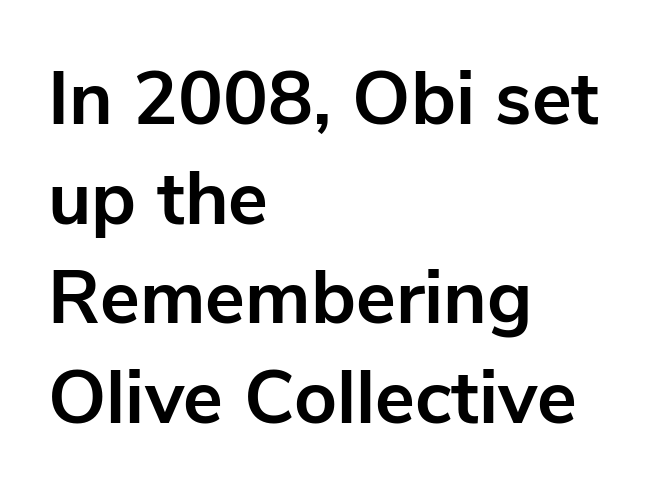
The image shows 75 px bold sans-serif type, upright; set left-aligned, normal line spacing (1.33x), normal letter spacing, not underlined; low stroke contrast and a medium x-height.
